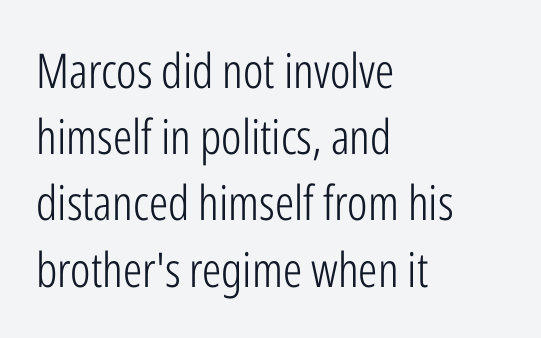
Each letter's strokes conclude bluntly, with no projecting serifs. This reads as an unemphasized weight, regular at the heaviest. Spacing verdict: proportional, widths tailored to each character. Notice how the passage keeps a crisp vertical edge on the left only. Plain, unruled lines of type.
